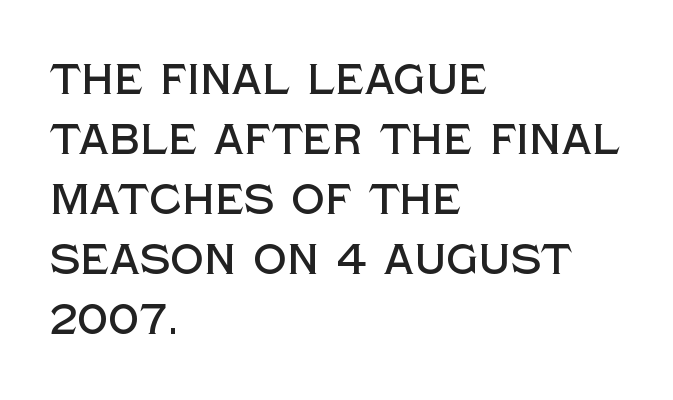
{"serif": "no", "italic": "no", "width": "normal", "x_height": "large", "monospaced": "no", "underline": "no", "align": "left", "line_spacing": "normal", "line_spacing_ratio": 1.43, "letter_spacing": "normal", "letter_spacing_em": 0.0, "glyph_px": 42}
